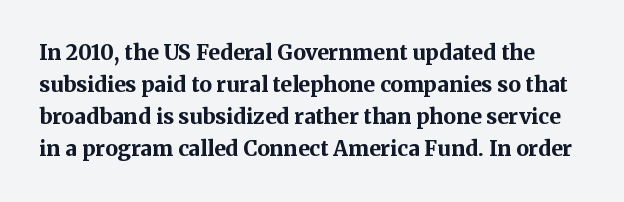
The face used here has the dense, thick strokes of a bold. Every stem runs plumb, perpendicular to the baseline. Observe the ordinary spacing: letters are neighbours, not strangers. Each new line begins a customary step beneath the previous one. The zone under the glyphs is completely vacant.
